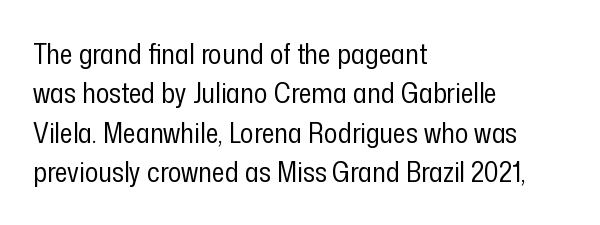
{"serif": "no", "italic": "no", "bold": "no", "weight": "regular", "width": "condensed", "stroke_contrast": "low", "x_height": "medium", "monospaced": "no", "underline": "no", "align": "left", "line_spacing": "normal", "line_spacing_ratio": 1.41, "letter_spacing": "normal", "letter_spacing_em": 0.0, "glyph_px": 28}
